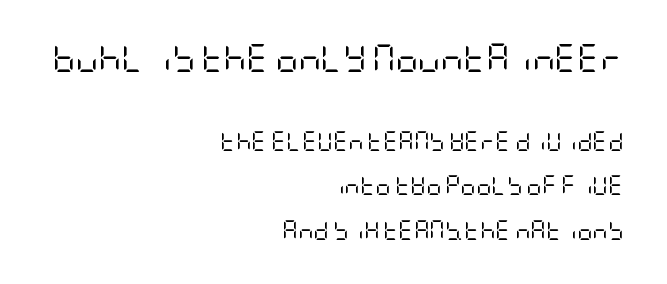
The image shows 28 px regular-weight, condensed sans-serif type, upright; set right-aligned, loose line spacing (2.34x), normal letter spacing, not underlined; the first (top) block is 1.47x larger; low stroke contrast and a large x-height.
